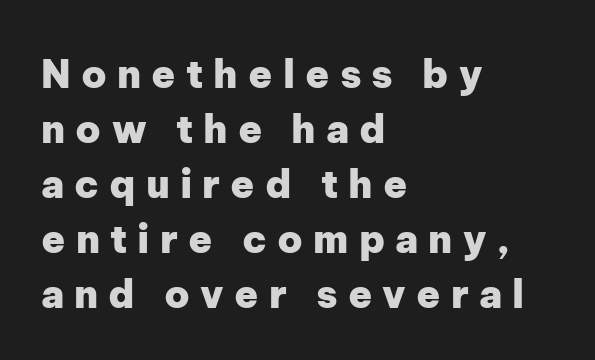
The image shows 39 px heavy sans-serif type, upright; set left-aligned, normal line spacing (1.41x), unusually wide letter spacing (+0.26 em), not underlined; low stroke contrast and a medium x-height.
